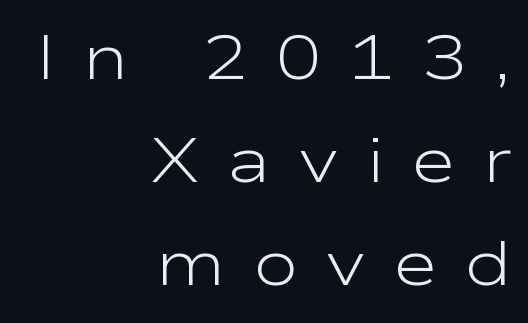
Q: Is the text bold? A: No.
Q: Is the text italic (slanted)? A: No, it is upright.
Q: Is the typeface a serif or a sans-serif typeface? A: Sans-serif.
Q: Is the text underlined? A: No.
Q: How is the paragraph aligned? A: Right-aligned.
Q: Is the spacing between letters normal or unusually wide? A: Unusually wide.
Q: Is the spacing between lines tight, normal or loose? A: Normal.
Q: Width (condensed, normal, or wide)? A: Wide.
Q: Stroke contrast? A: Low.
Q: x-height? A: Medium.
Q: Monospaced? A: No.
